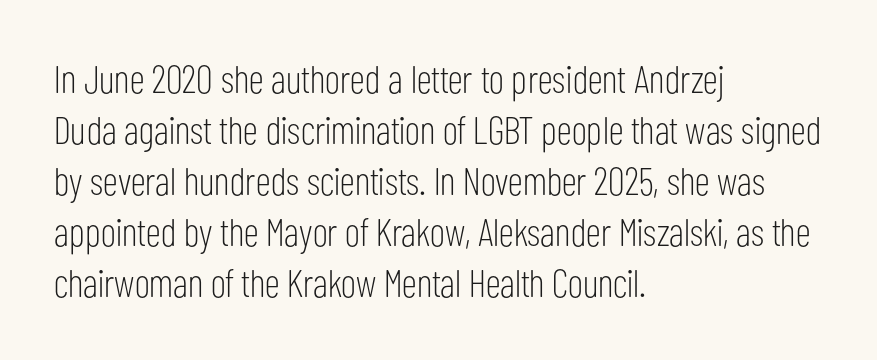
Q: Is the text bold? A: No.
Q: Is the text italic (slanted)? A: No, it is upright.
Q: Is the typeface a serif or a sans-serif typeface? A: Sans-serif.
Q: Is the text underlined? A: No.
Q: How is the paragraph aligned? A: Left-aligned.
Q: Is the spacing between letters normal or unusually wide? A: Normal.
Q: Is the spacing between lines tight, normal or loose? A: Normal.
Q: Width (condensed, normal, or wide)? A: Condensed.
Q: Stroke contrast? A: Low.
Q: x-height? A: Medium.
Q: Monospaced? A: No.
